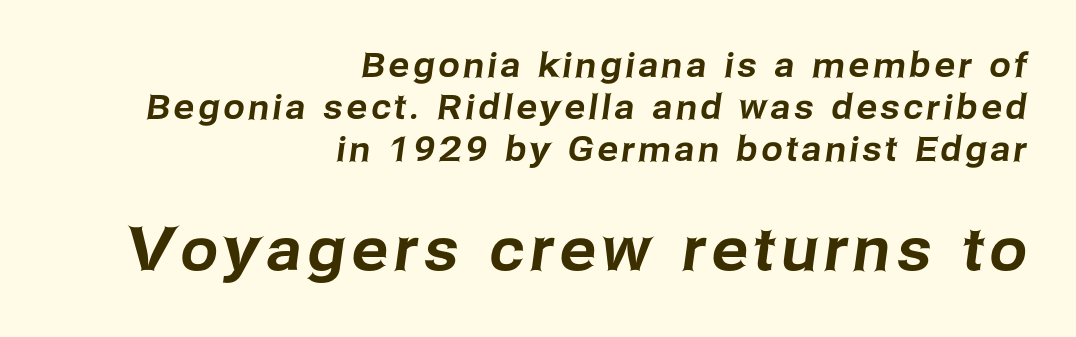
The rendering enlarges the type as you move from the upper chunk to the lower. Varying glyph widths throughout — classic text-font behaviour. Grotesque or geometric, the face here clearly has no serifs. The strip under each line holds only bare page. The paragraph shown leans on its right margin.
